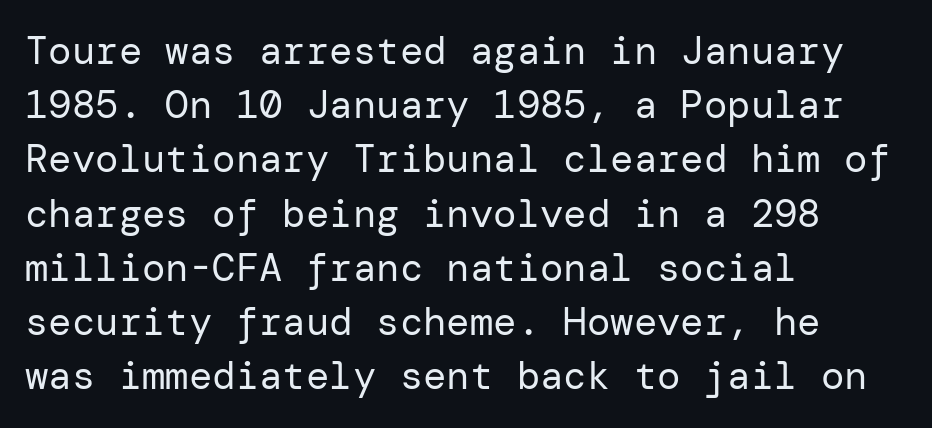
{"serif": "no", "italic": "no", "bold": "no", "weight": "regular", "width": "normal", "stroke_contrast": "low", "x_height": "medium", "underline": "no", "align": "left", "line_spacing": "normal", "line_spacing_ratio": 1.39, "letter_spacing": "normal", "letter_spacing_em": 0.0, "glyph_px": 39}
